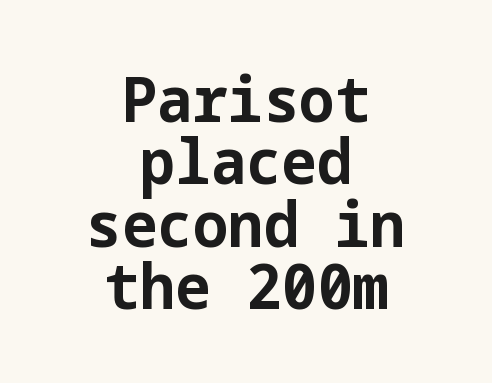
Q: Is the text bold? A: Yes.
Q: Is the text italic (slanted)? A: No, it is upright.
Q: Is the typeface a serif or a sans-serif typeface? A: Sans-serif.
Q: Is the text underlined? A: No.
Q: How is the paragraph aligned? A: Centered.
Q: Is the spacing between letters normal or unusually wide? A: Normal.
Q: Is the spacing between lines tight, normal or loose? A: Tight.
Q: Width (condensed, normal, or wide)? A: Normal.
Q: Stroke contrast? A: Low.
Q: x-height? A: Medium.
